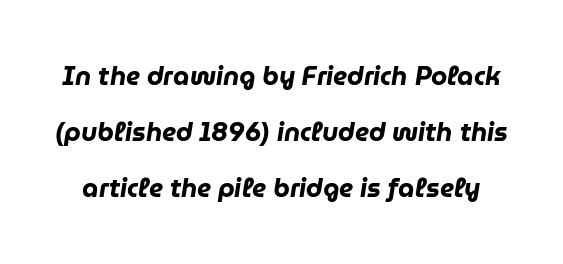
{"italic": "yes", "lean": "right", "slant_degrees": 9, "bold": "yes", "underline": "no", "line_spacing": "loose", "line_spacing_ratio": 2.15, "letter_spacing": "normal", "letter_spacing_em": 0.0, "glyph_px": 26}
